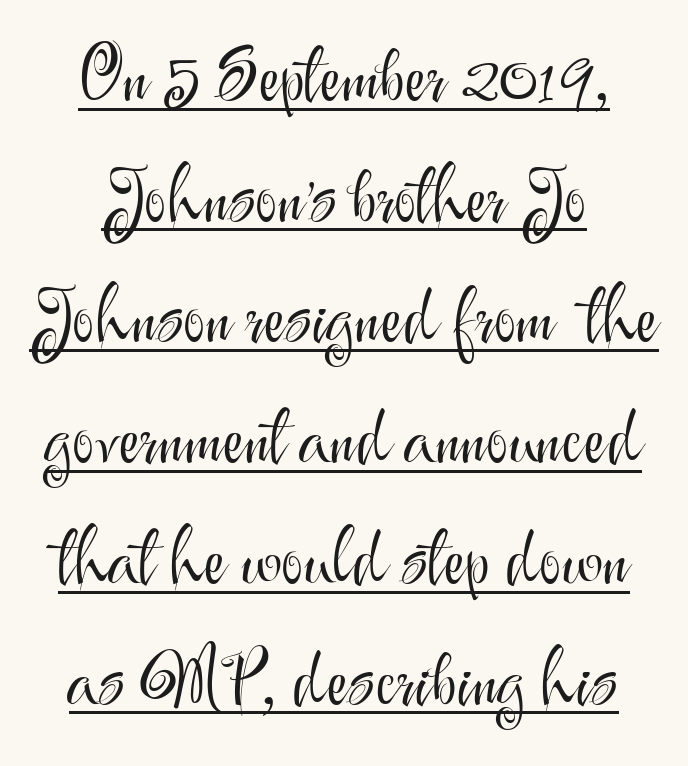
Unlike a traditional serif, this face leaves its strokes unadorned. The vertical gap from one line to the next is medium. Note the varied advance widths — an 'i' is clearly narrower than an 'm'.
